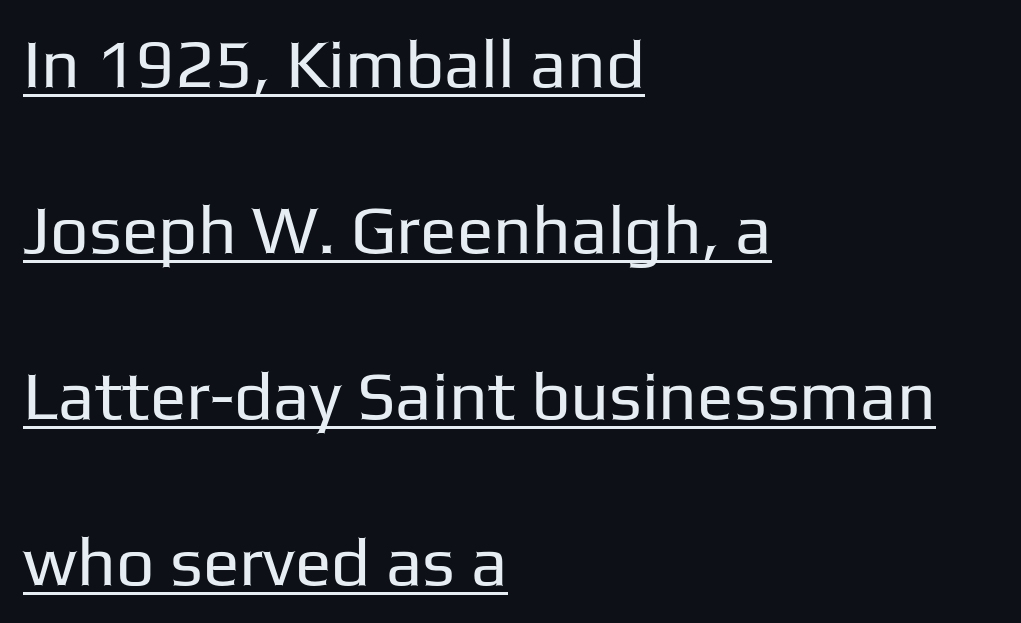
The image shows 68 px regular-weight sans-serif type, upright; set left-aligned, loose line spacing (2.44x), normal letter spacing, underlined; low stroke contrast and a medium x-height.
